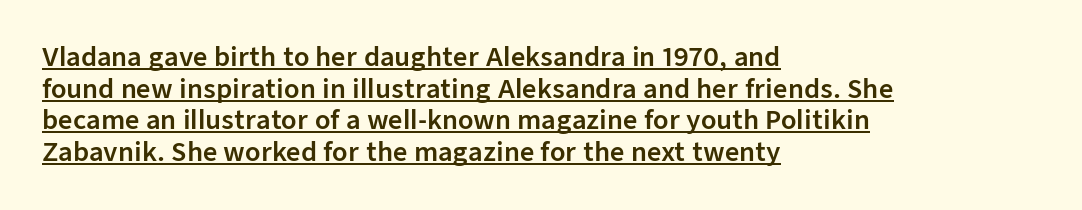
Horizontal bands of white between lines are of average thickness. Does the lettering tilt? It doesn't — this is upright. Caption: standard tracking, unaltered. The typesetter chose a ragged-right arrangement here. The rendering uses the underline text-decoration.
